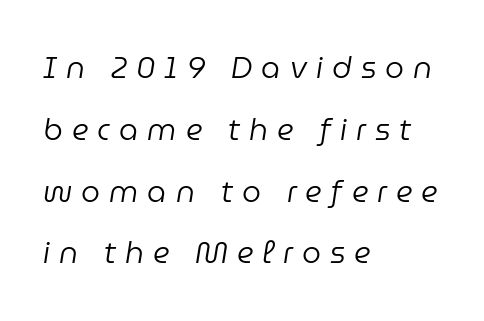
Q: Is the text bold? A: No.
Q: Is the text italic (slanted)? A: Yes, it leans right by about 9 degrees.
Q: Is the text underlined? A: No.
Q: How is the paragraph aligned? A: Left-aligned.
Q: Is the spacing between letters normal or unusually wide? A: Unusually wide.
Q: Is the spacing between lines tight, normal or loose? A: Loose.
Q: Width (condensed, normal, or wide)? A: Normal.
Q: Stroke contrast? A: Low.
Q: x-height? A: Medium.
Q: Monospaced? A: No.
